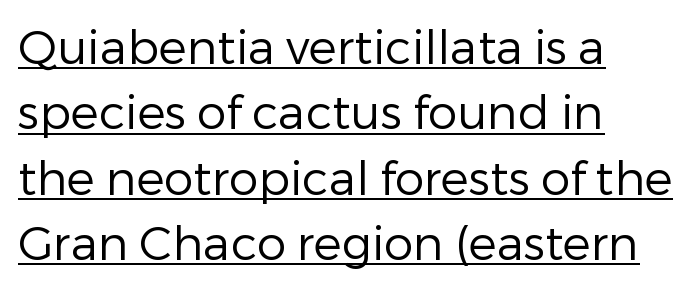
Q: Is the text bold? A: No.
Q: Is the text italic (slanted)? A: No, it is upright.
Q: Is the typeface a serif or a sans-serif typeface? A: Sans-serif.
Q: Is the text underlined? A: Yes.
Q: How is the paragraph aligned? A: Left-aligned.
Q: Is the spacing between letters normal or unusually wide? A: Normal.
Q: Is the spacing between lines tight, normal or loose? A: Normal.
Q: Width (condensed, normal, or wide)? A: Normal.
Q: Stroke contrast? A: Low.
Q: x-height? A: Medium.
Q: Monospaced? A: No.
